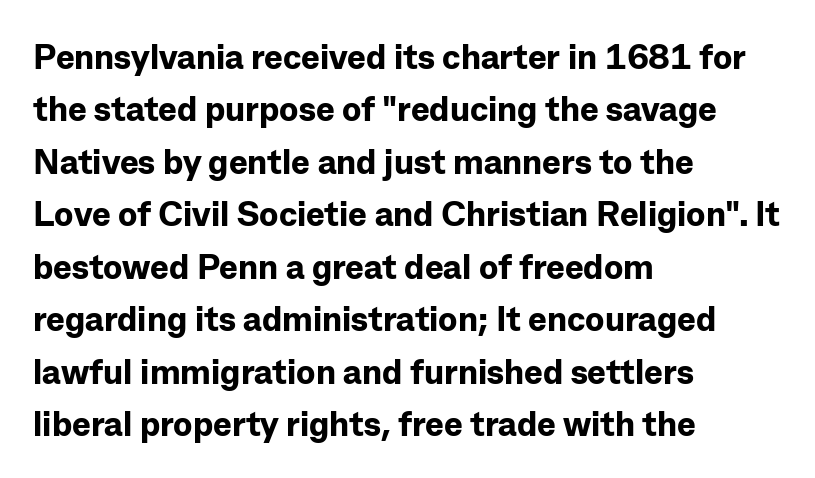
{"serif": "no", "italic": "no", "bold": "yes", "weight": "bold", "width": "normal", "stroke_contrast": "low", "x_height": "medium", "monospaced": "no", "underline": "no", "align": "left", "line_spacing": "normal", "line_spacing_ratio": 1.5, "letter_spacing": "normal", "letter_spacing_em": 0.0, "glyph_px": 35}
